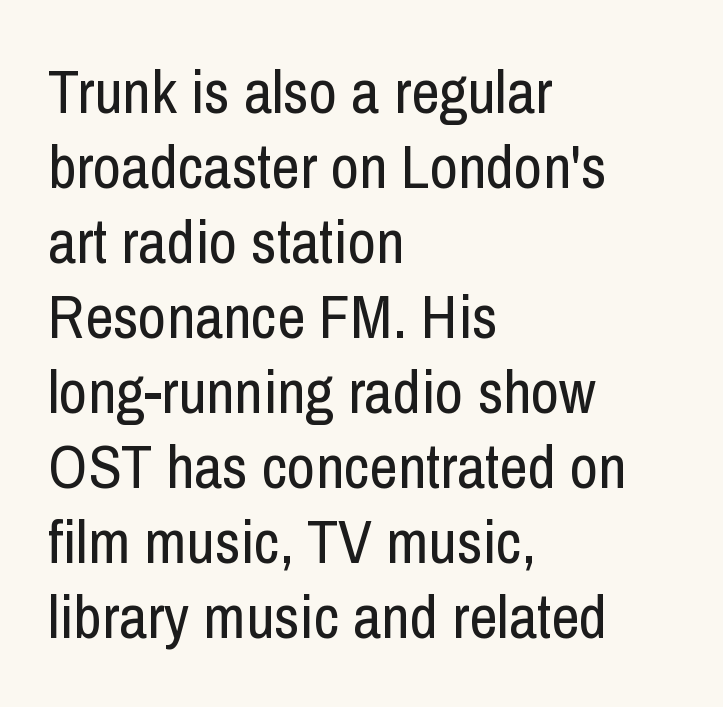
Q: Is the text bold? A: No.
Q: Is the text italic (slanted)? A: No, it is upright.
Q: Is the typeface a serif or a sans-serif typeface? A: Sans-serif.
Q: Is the text underlined? A: No.
Q: How is the paragraph aligned? A: Left-aligned.
Q: Is the spacing between letters normal or unusually wide? A: Normal.
Q: Width (condensed, normal, or wide)? A: Condensed.
Q: Stroke contrast? A: Low.
Q: x-height? A: Medium.
Q: Monospaced? A: No.
